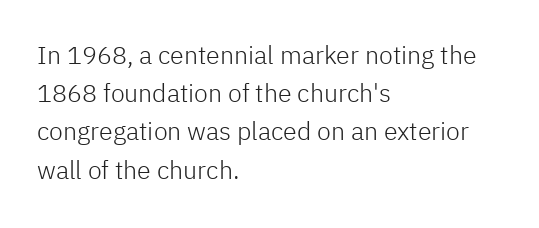
The glyphs are unaccompanied by any horizontal stroke below them. Posture: vertical. These lines keep a tight, regular rhythm from letter to letter. Interline gaps are of average width in this sample. The paragraph shown leans on its left margin.
